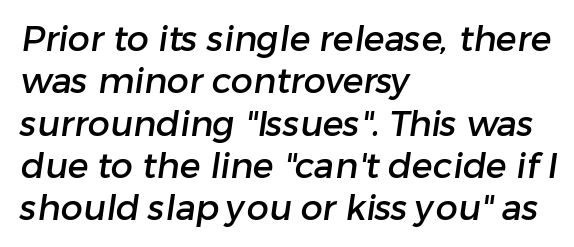
{"serif": "no", "width": "normal", "stroke_contrast": "low", "x_height": "medium", "monospaced": "no", "underline": "no", "align": "left", "line_spacing_ratio": 1.21, "letter_spacing": "normal", "letter_spacing_em": 0.0, "glyph_px": 35}
